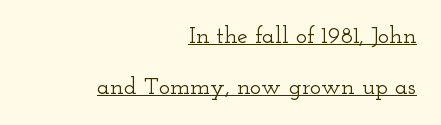
The image shows 24 px text type, upright; set right-aligned, loose line spacing (2.12x), normal letter spacing, underlined.
